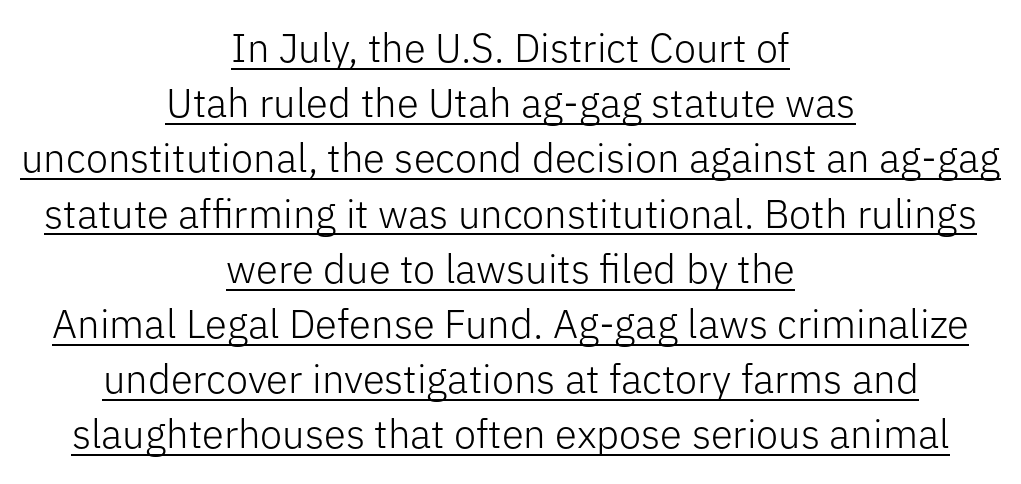
{"serif": "no", "italic": "no", "bold": "no", "weight": "light", "width": "normal", "stroke_contrast": "low", "x_height": "medium", "monospaced": "no", "underline": "yes", "align": "center", "line_spacing": "normal", "line_spacing_ratio": 1.38, "letter_spacing": "normal", "letter_spacing_em": 0.0, "glyph_px": 40}
